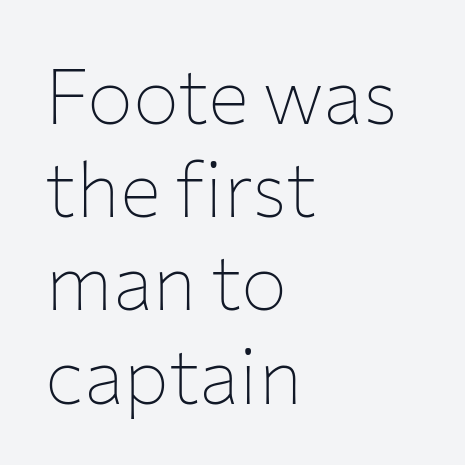
{"serif": "no", "italic": "no", "bold": "no", "weight": "thin", "width": "normal", "stroke_contrast": "low", "x_height": "medium", "monospaced": "no", "underline": "no", "align": "left", "line_spacing_ratio": 1.21, "letter_spacing": "normal", "letter_spacing_em": 0.0, "glyph_px": 77}
